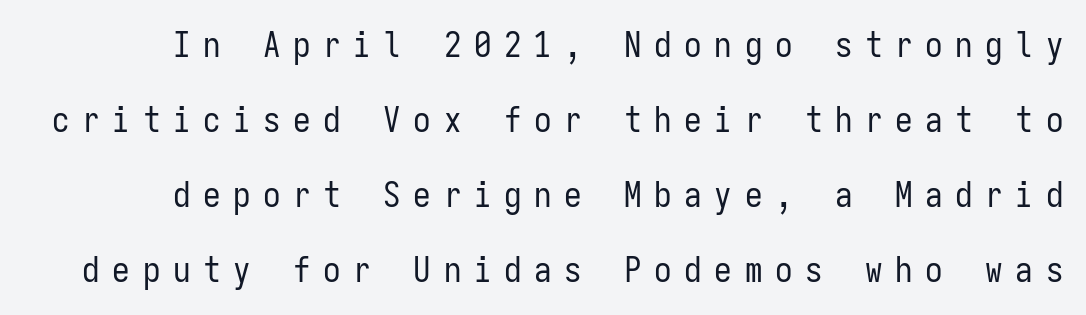
Are there feet on the stems? There aren't — it's a sans. Characters remain perfectly vertical along every line. The line texture is sparse and dotted thanks to wide tracking. The space directly below the letters is spotless. Fixed-width glyphs throughout — classic coding-font behaviour. How would I describe the line gaps? Wide and relaxed.
